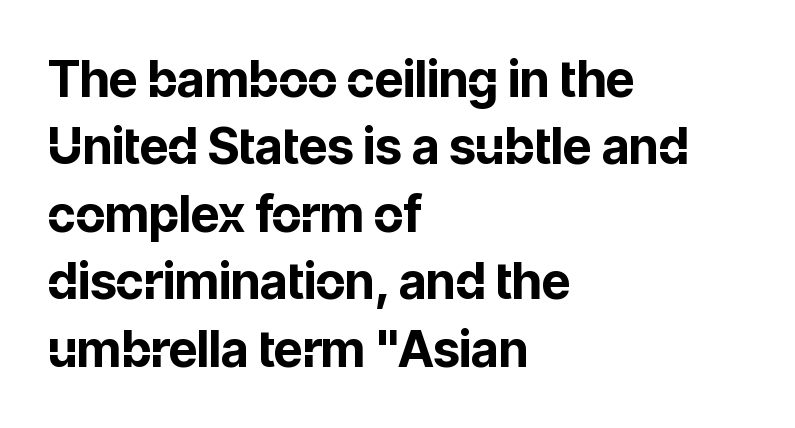
{"serif": "no", "italic": "no", "bold": "yes", "weight": "bold", "width": "normal", "stroke_contrast": "low", "x_height": "medium", "monospaced": "no", "underline": "no", "align": "left", "line_spacing": "normal", "line_spacing_ratio": 1.35, "letter_spacing": "normal", "letter_spacing_em": 0.0, "glyph_px": 50}
